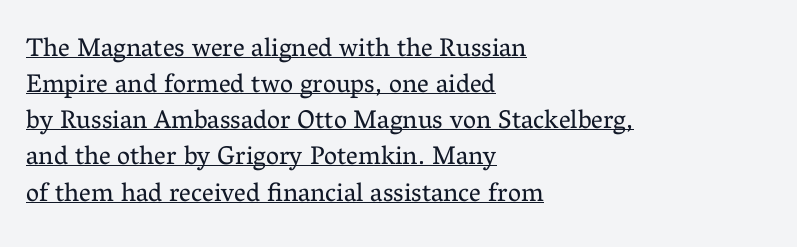
Q: Is the text bold? A: No.
Q: Is the text italic (slanted)? A: No, it is upright.
Q: Is the text underlined? A: Yes.
Q: How is the paragraph aligned? A: Left-aligned.
Q: Is the spacing between letters normal or unusually wide? A: Normal.
Q: Is the spacing between lines tight, normal or loose? A: Normal.
